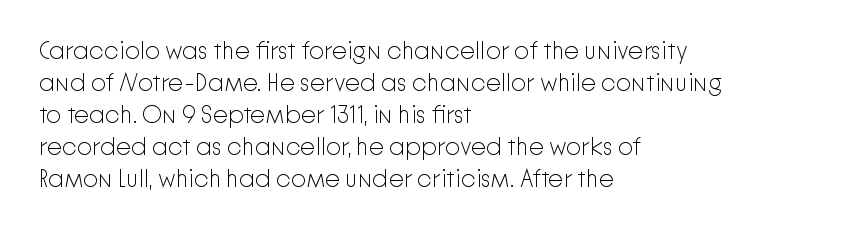
A bare baseline throughout the passage. Does the lettering tilt? It doesn't — this is upright. Leftover space on each line is placed entirely after the last word. Regarding leading, the lines here are spaced in the standard way. Inter-character spacing is left at the font's built-in metrics. Compared with a typical body face, this is equally light or lighter still.
